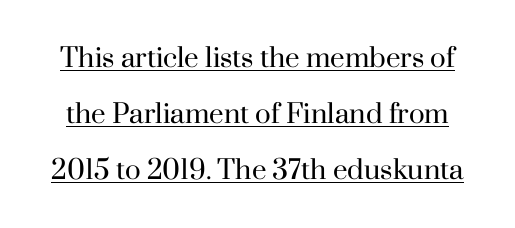
The image shows 26 px text type, upright; set loose line spacing (2.15x), normal letter spacing, underlined.
